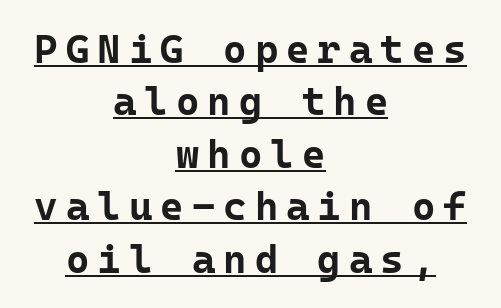
{"serif": "no", "italic": "no", "bold": "yes", "weight": "bold", "width": "normal", "stroke_contrast": "low", "x_height": "medium", "monospaced": "yes", "underline": "yes", "align": "center", "line_spacing": "normal", "line_spacing_ratio": 1.31, "letter_spacing": "wide", "letter_spacing_em": 0.2, "glyph_px": 40}
